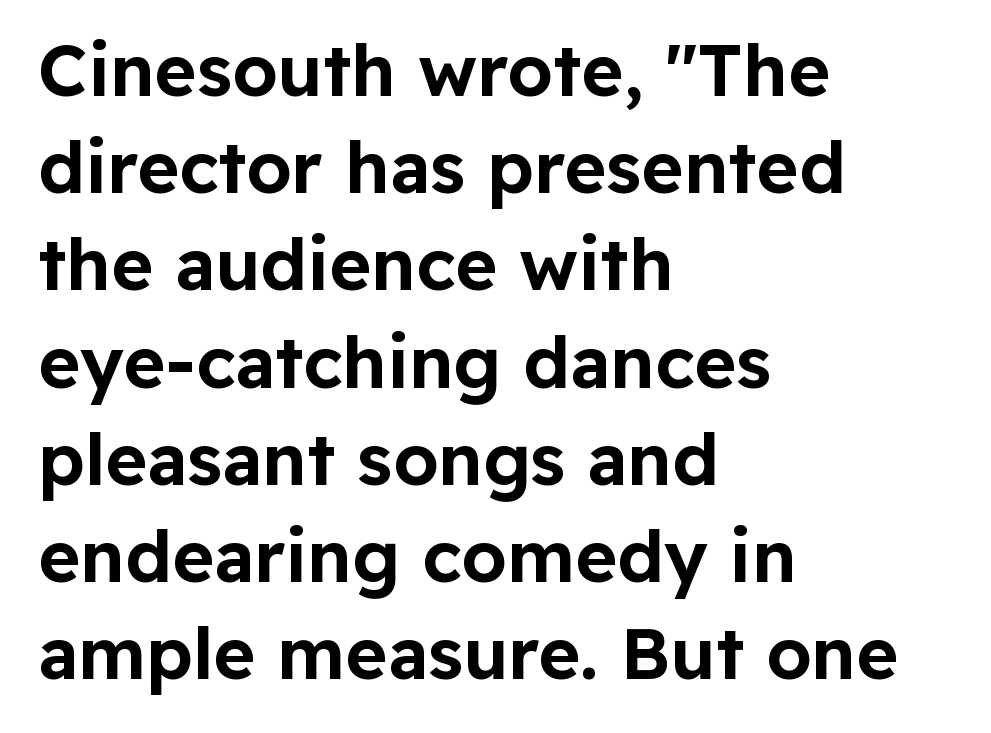
Q: Is the text italic (slanted)? A: No, it is upright.
Q: Is the typeface a serif or a sans-serif typeface? A: Sans-serif.
Q: Is the text underlined? A: No.
Q: How is the paragraph aligned? A: Left-aligned.
Q: Is the spacing between letters normal or unusually wide? A: Normal.
Q: Is the spacing between lines tight, normal or loose? A: Normal.
Q: Width (condensed, normal, or wide)? A: Normal.
Q: Stroke contrast? A: Low.
Q: x-height? A: Medium.
Q: Monospaced? A: No.
